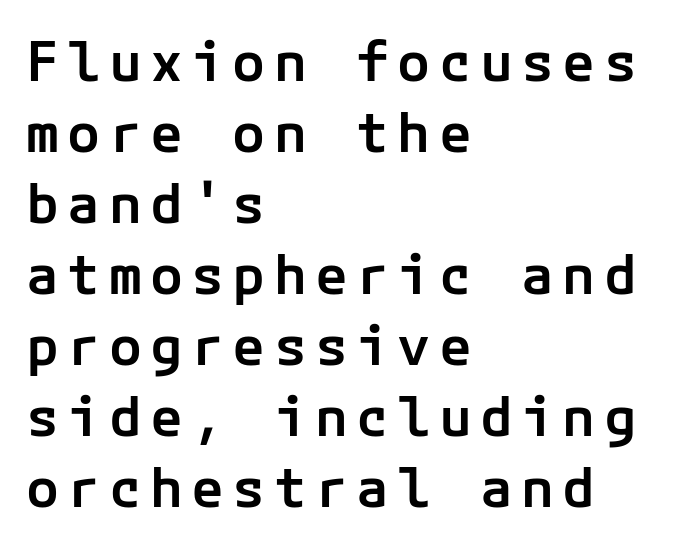
The image shows 55 px semibold sans-serif type, upright; set left-aligned, normal line spacing (1.29x), not underlined; low stroke contrast and a medium x-height.
